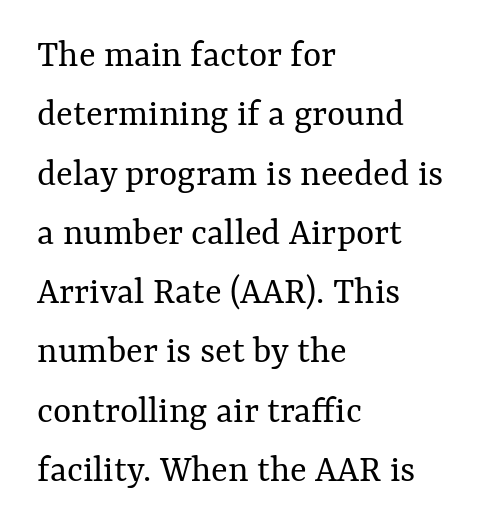
Q: Is the text bold? A: No.
Q: Is the text italic (slanted)? A: No, it is upright.
Q: Is the text underlined? A: No.
Q: How is the paragraph aligned? A: Left-aligned.
Q: Is the spacing between letters normal or unusually wide? A: Normal.
Q: Is the spacing between lines tight, normal or loose? A: Normal.
Q: Width (condensed, normal, or wide)? A: Normal.
Q: Stroke contrast? A: Medium.
Q: x-height? A: Medium.
Q: Monospaced? A: No.
